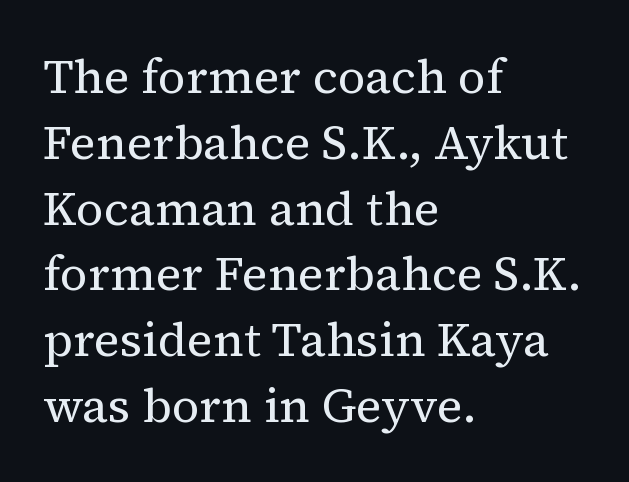
The weight would be labelled regular, book, light, or lighter still. Line spacing here is normal. Visually the block forms a straight wall on the left and a jagged coastline on the right. Does the type have serifs? Yes, each stem ends in a small foot. This is the regular roman posture of the typeface. The area under the type is left untouched.
